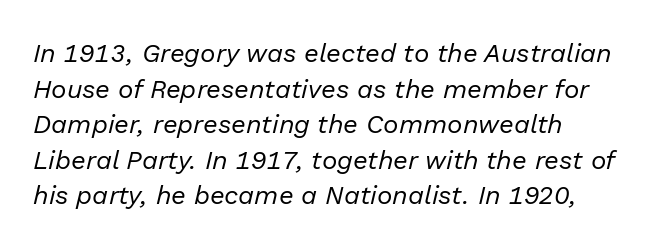
Q: Is the text bold? A: No.
Q: Is the text italic (slanted)? A: Yes, it leans right by about 13 degrees.
Q: Is the text underlined? A: No.
Q: Is the spacing between letters normal or unusually wide? A: Normal.
Q: Is the spacing between lines tight, normal or loose? A: Normal.
